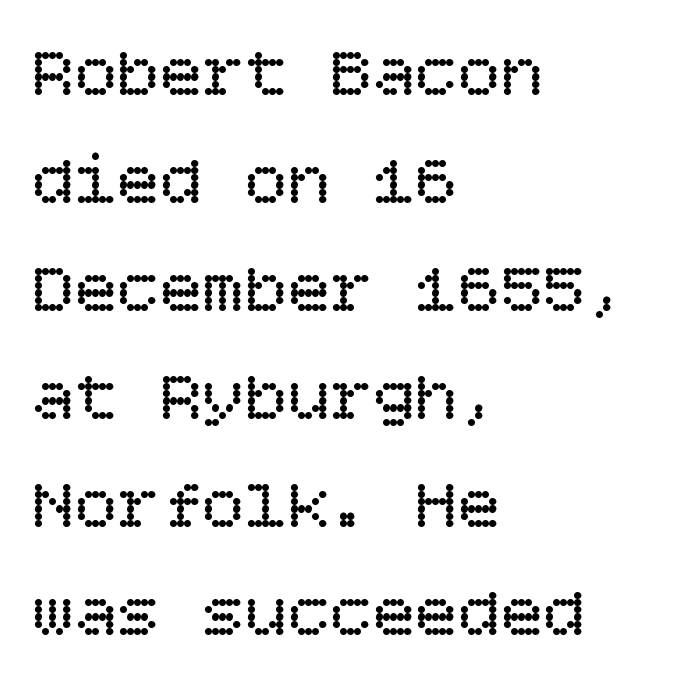
The image shows 71 px regular-weight type, upright; set left-aligned, normal line spacing (1.52x), normal letter spacing, not underlined; low stroke contrast and a large x-height.
